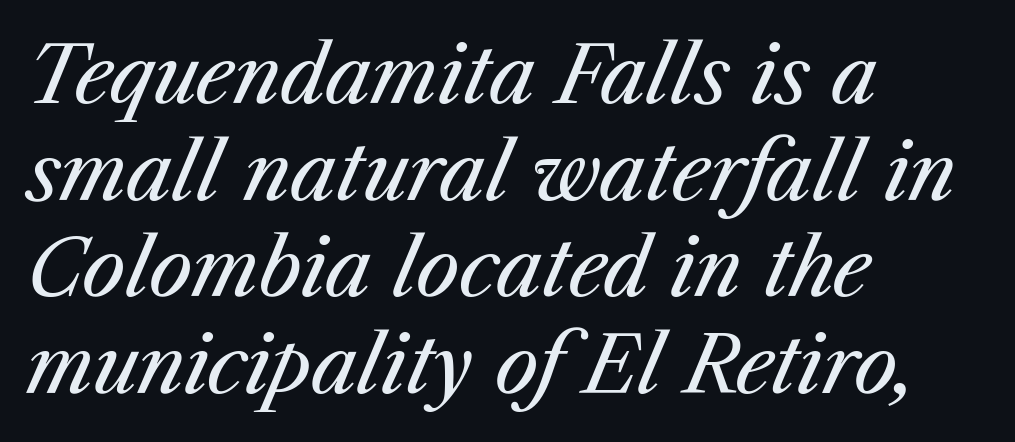
{"italic": "yes", "lean": "right", "slant_degrees": 23, "bold": "no", "weight": "regular", "width": "normal", "stroke_contrast": "medium", "x_height": "medium", "monospaced": "no", "underline": "no", "align": "left", "line_spacing_ratio": 1.24, "letter_spacing": "normal", "letter_spacing_em": 0.0, "glyph_px": 78}
